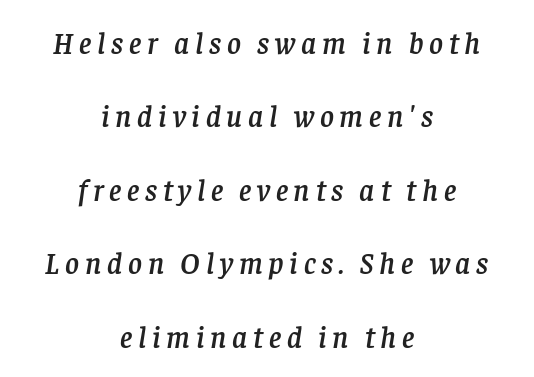
Q: Is the text italic (slanted)? A: Yes, it leans right by about 8 degrees.
Q: Is the typeface a serif or a sans-serif typeface? A: Serif.
Q: Is the text underlined? A: No.
Q: How is the paragraph aligned? A: Centered.
Q: Is the spacing between lines tight, normal or loose? A: Loose.
Q: Width (condensed, normal, or wide)? A: Normal.
Q: Stroke contrast? A: Low.
Q: x-height? A: Large.
Q: Monospaced? A: No.
